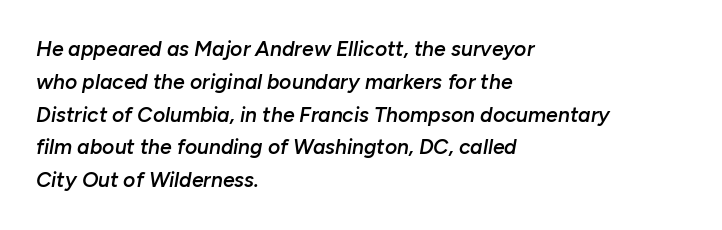
Decoration check: the copy has no underline. Strokes here are thickened, but only to semibold level. If you drew a line through each stem, it would be angled. The tracking reads as untouched default to a designer's eye. Notice how the passage keeps a crisp vertical edge on the left only.
